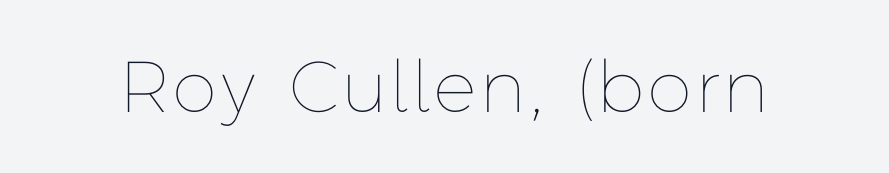
The image shows 72 px thin type, upright; set not underlined; low stroke contrast and a medium x-height.
